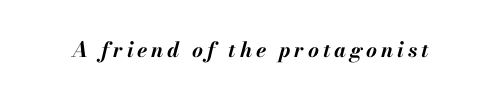
{"italic": "yes", "lean": "right", "slant_degrees": 13, "bold": "yes", "underline": "no", "glyph_px": 21}
